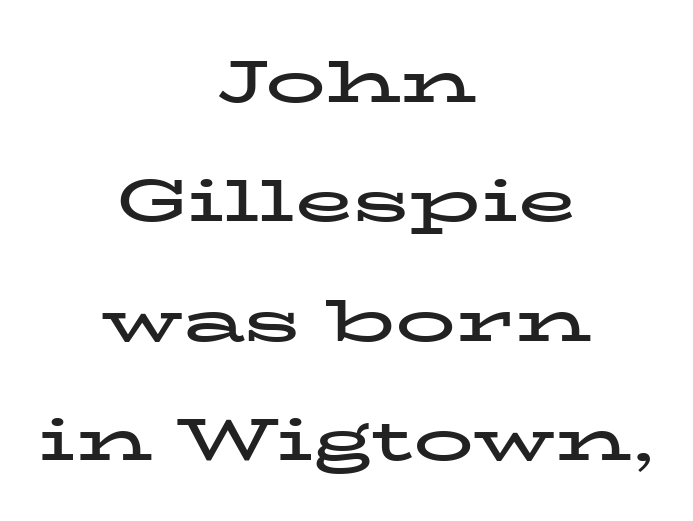
The typeface chosen for these lines features serifs. Note the varied advance widths — an 'i' is clearly narrower than an 'm'. Has an underline been added? It has not. As a designer I'd log this as weight 700, bold. Each word holds together tightly as a unit, with standard inter-letter gaps.
